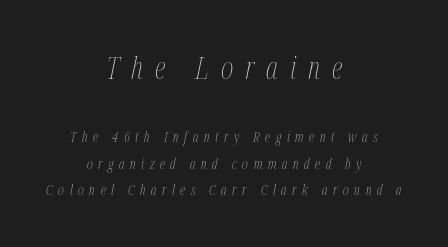
The image shows 30 px thin, condensed type, italic (leaning right); set centered, loose line spacing (1.9x), unusually wide letter spacing (+0.4 em), not underlined; the first (top) block is 2.14x larger; medium stroke contrast and a medium x-height.
